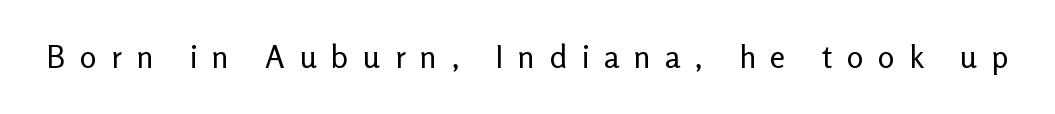
{"serif": "no", "italic": "no", "bold": "no", "weight": "regular", "width": "normal", "stroke_contrast": "low", "x_height": "medium", "monospaced": "no", "underline": "no", "letter_spacing": "wide", "letter_spacing_em": 0.47, "glyph_px": 31}
